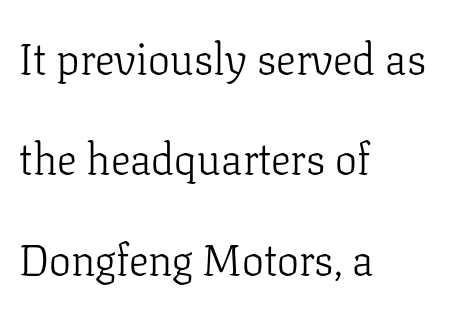
The image shows 44 px light serif type, upright; set left-aligned, loose line spacing (2.28x), normal letter spacing, not underlined; low stroke contrast and a medium x-height.
